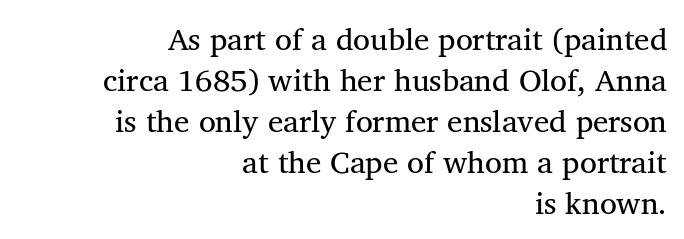
The string is rendered with underlining switched off. Unlike italic type, these characters show no tilt at all. Baseline-to-baseline distance is the conventional proportion of letter height. Reading down the block, your eye finds every line finishing at a fixed right position. The weight tops out at a normal text grade.
